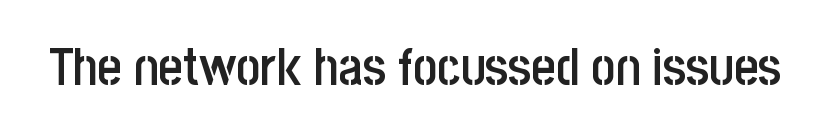
The image shows 52 px semibold, condensed sans-serif type, upright; set normal letter spacing, not underlined; low stroke contrast and a large x-height.
